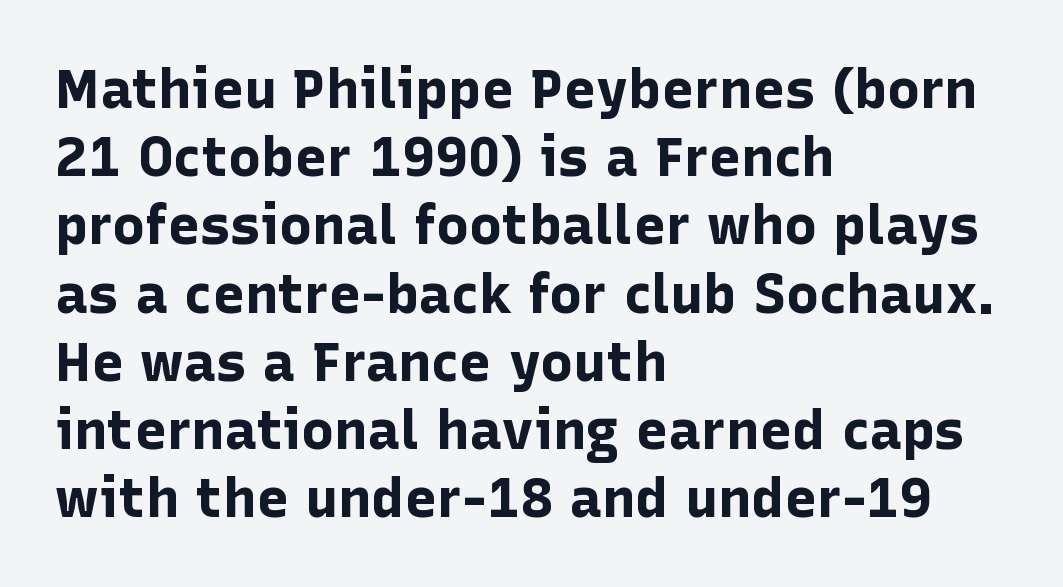
Descender tails drop into unmarked territory. Varying glyph widths throughout — classic text-font behaviour. The line texture is even and compact thanks to regular tracking. Pretty heavy lettering here — definitely bold. The lines in this sample share a left origin and differ only in where they stop.
